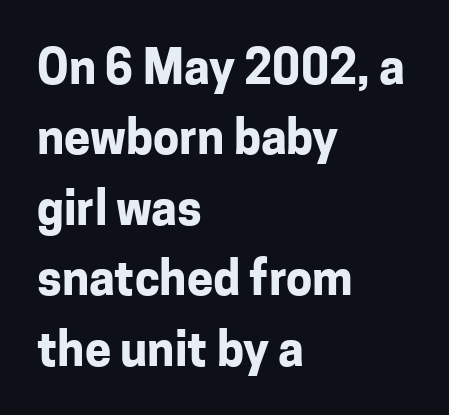
Casual observation: everything's shoved over to the left. Ascenders rise straight up at ninety degrees. The passage shown is typed in a proportional face where columns would drift. Note: no serifs on the glyphs.
